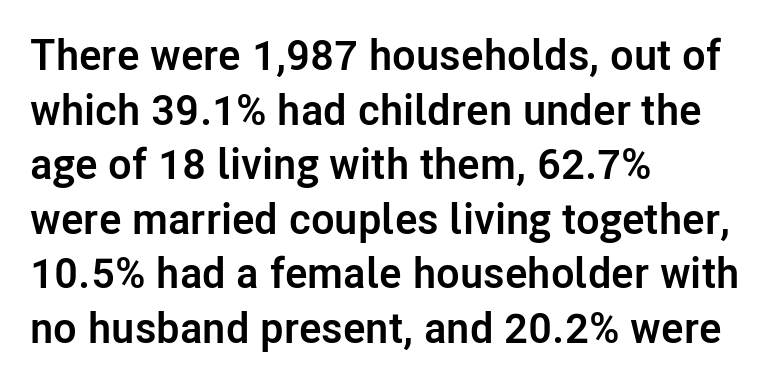
Q: Is the text bold? A: Yes.
Q: Is the text italic (slanted)? A: No, it is upright.
Q: Is the typeface a serif or a sans-serif typeface? A: Sans-serif.
Q: Is the text underlined? A: No.
Q: How is the paragraph aligned? A: Left-aligned.
Q: Is the spacing between letters normal or unusually wide? A: Normal.
Q: Is the spacing between lines tight, normal or loose? A: Normal.
Q: Width (condensed, normal, or wide)? A: Normal.
Q: Stroke contrast? A: Low.
Q: x-height? A: Medium.
Q: Monospaced? A: No.
